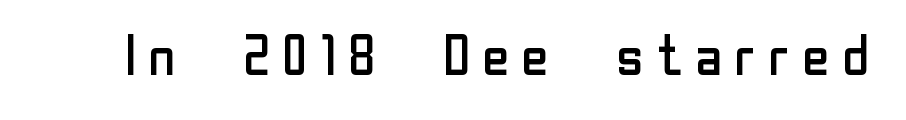
Q: Is the text bold? A: No.
Q: Is the text italic (slanted)? A: No, it is upright.
Q: Is the typeface a serif or a sans-serif typeface? A: Sans-serif.
Q: Is the text underlined? A: No.
Q: Width (condensed, normal, or wide)? A: Normal.
Q: Stroke contrast? A: Low.
Q: x-height? A: Medium.
Q: Monospaced? A: No.
